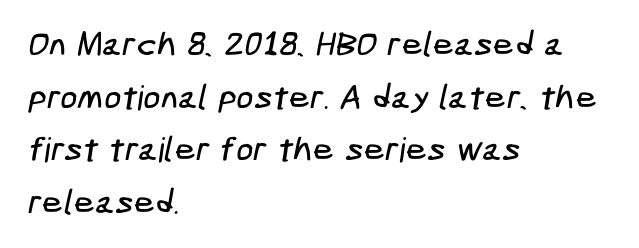
One glance says typical: line gaps are just what's usual. The rendering anchors every line to the left-hand side. Descenders are the only things crossing below the line. Regarding serifs, this sample does without them. Spacing between characters is what you'd get straight out of the box.
